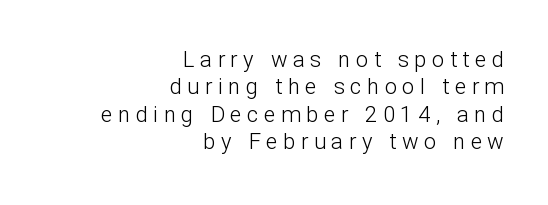
This is roman type, the default non-slanted kind. The line texture is sparse and dotted thanks to wide tracking. Leftover space on each line is placed entirely before the opening word. Heft: none added — not bold. The foot of each line stays bare and open.
